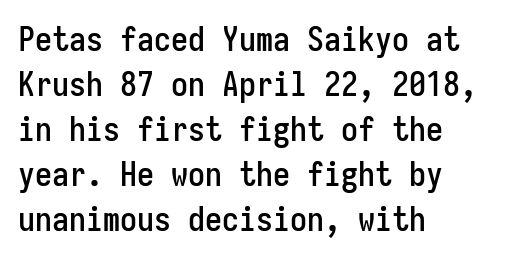
The image shows 34 px condensed sans-serif type, upright, monospaced; set left-aligned, normal line spacing (1.32x), normal letter spacing, not underlined; low stroke contrast and a medium x-height.
